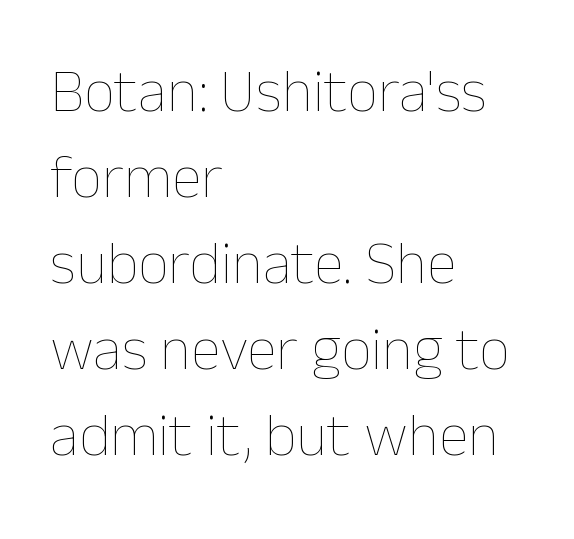
The image shows 61 px thin type, upright; set left-aligned, normal line spacing (1.41x), normal letter spacing, not underlined; low stroke contrast and a medium x-height.
